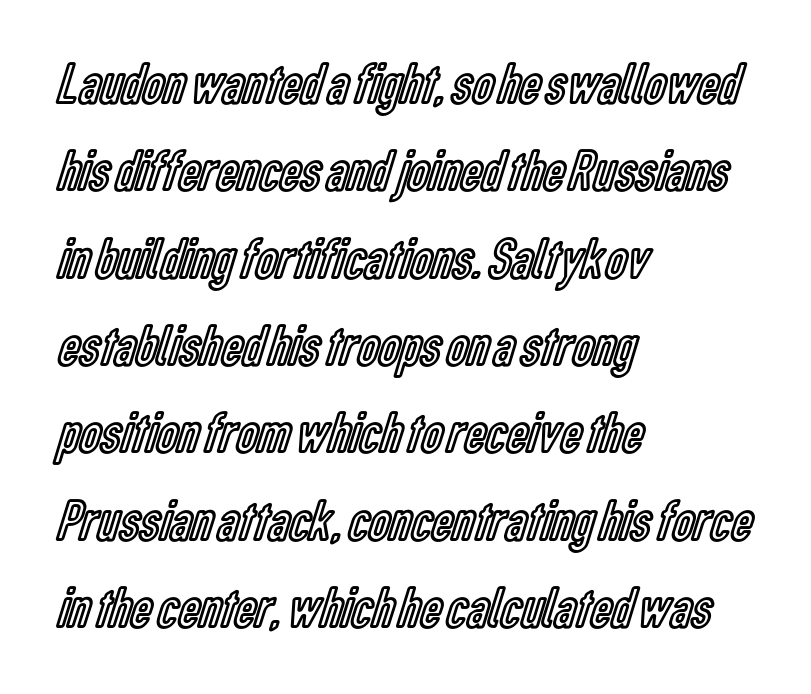
The image shows 59 px condensed type; set left-aligned, normal line spacing (1.48x), normal letter spacing, not underlined; a medium x-height.
